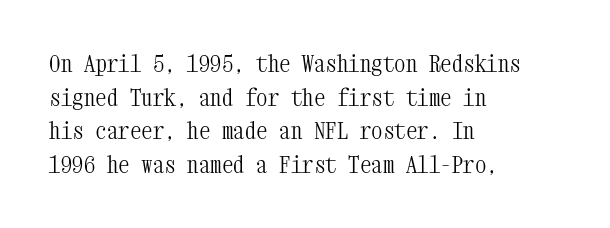
{"italic": "no", "bold": "no", "underline": "no", "align": "left", "line_spacing": "normal", "line_spacing_ratio": 1.46, "letter_spacing": "normal", "letter_spacing_em": 0.0, "glyph_px": 23}
